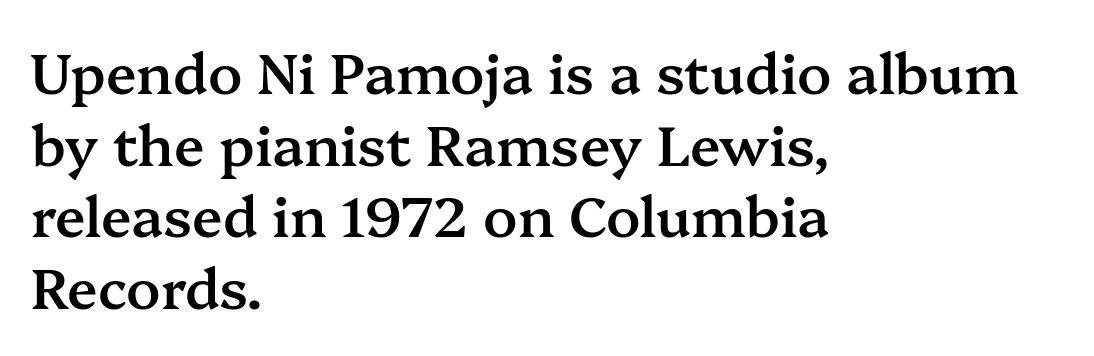
The image shows 56 px semibold serif type, upright; set left-aligned, normal line spacing (1.28x), normal letter spacing, not underlined; medium stroke contrast and a medium x-height.
